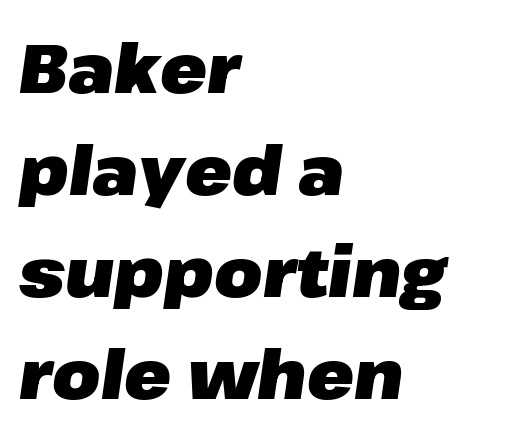
The image shows 69 px heavy type, italic (leaning right); set left-aligned, normal line spacing (1.48x), normal letter spacing, not underlined; low stroke contrast and a medium x-height.
